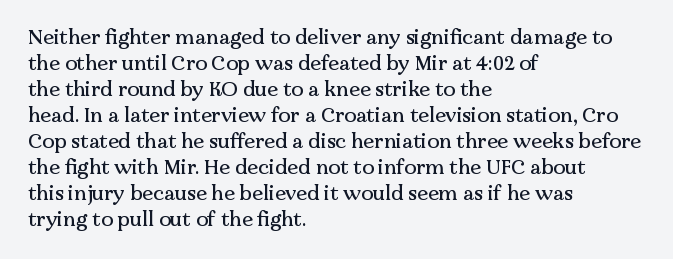
Q: Is the text italic (slanted)? A: No, it is upright.
Q: Is the text underlined? A: No.
Q: How is the paragraph aligned? A: Left-aligned.
Q: Is the spacing between letters normal or unusually wide? A: Normal.
Q: Is the spacing between lines tight, normal or loose? A: Normal.
